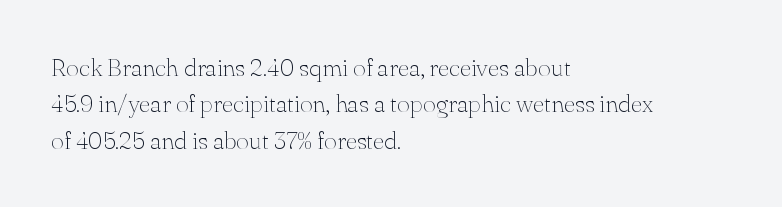
Q: Is the text bold? A: No.
Q: Is the text italic (slanted)? A: No, it is upright.
Q: Is the text underlined? A: No.
Q: How is the paragraph aligned? A: Left-aligned.
Q: Is the spacing between letters normal or unusually wide? A: Normal.
Q: Is the spacing between lines tight, normal or loose? A: Normal.
